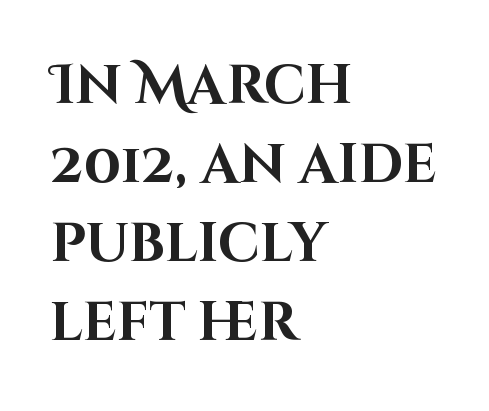
Q: Is the text bold? A: Yes.
Q: Is the text italic (slanted)? A: No, it is upright.
Q: Is the typeface a serif or a sans-serif typeface? A: Sans-serif.
Q: Is the text underlined? A: No.
Q: How is the paragraph aligned? A: Left-aligned.
Q: Is the spacing between letters normal or unusually wide? A: Normal.
Q: Is the spacing between lines tight, normal or loose? A: Normal.
Q: Width (condensed, normal, or wide)? A: Normal.
Q: Stroke contrast? A: High.
Q: x-height? A: Large.
Q: Monospaced? A: No.
